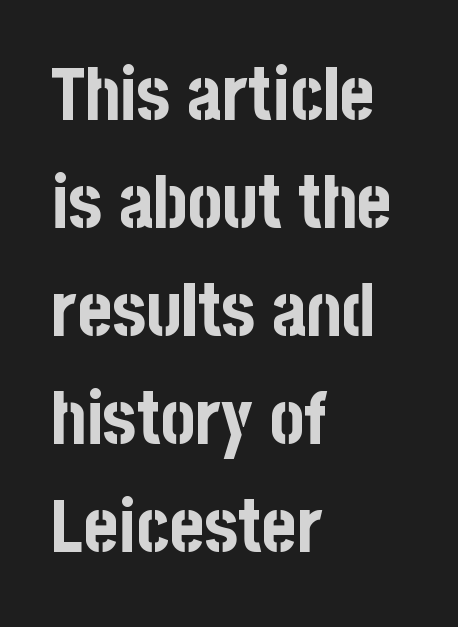
Varying glyph widths throughout — classic text-font behaviour. Students, observe: this is what conventionally led text looks like. Pretty heavy lettering here — definitely bold. A roman cut, with each character standing at attention. The zone under the glyphs is completely vacant.
